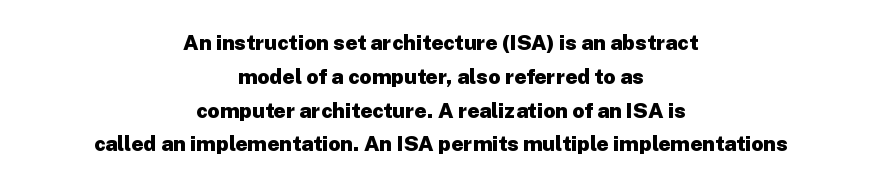
Chunky letters — that's bold for sure. Teacher's note: observe the equal gaps on both sides — that is centered alignment. Every character sits straight up, as roman type does. The lines sit at an ordinary, default distance from one another. Words float on clear page, feet unadorned. Compared with typical body copy, the letter spacing here is the same.
